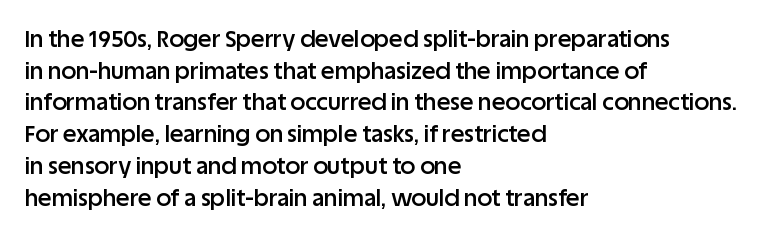
The image shows 23 px text type, upright; set left-aligned, normal line spacing (1.38x), normal letter spacing, not underlined.
